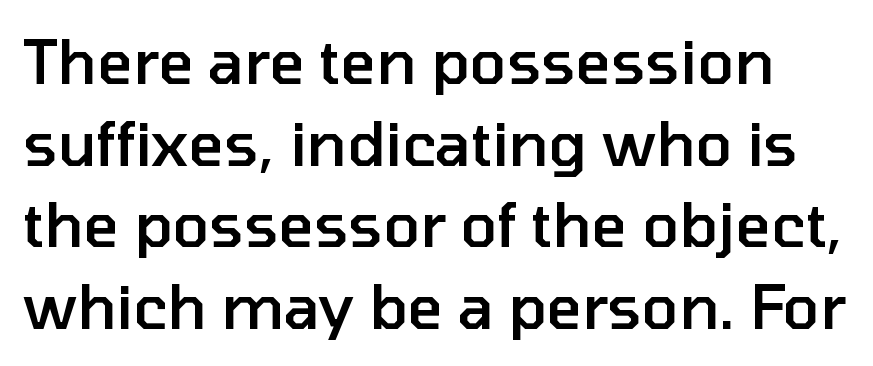
The image shows 61 px semibold sans-serif type, upright; set normal line spacing (1.34x), normal letter spacing, not underlined; low stroke contrast and a medium x-height.
